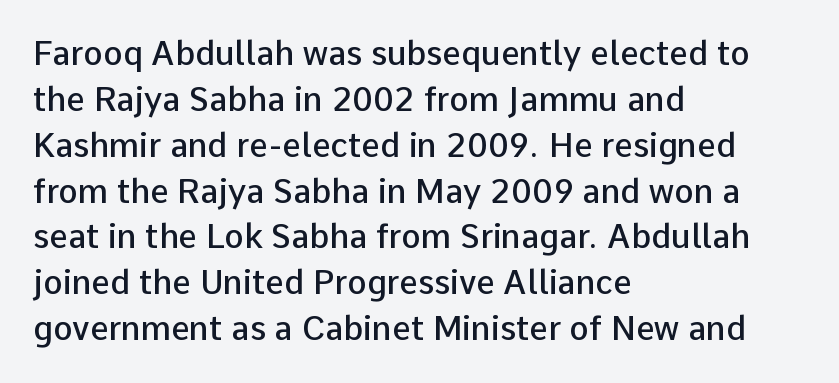
The image shows 33 px semibold sans-serif type, upright; set left-aligned, normal line spacing (1.39x), normal letter spacing, not underlined; low stroke contrast and a medium x-height.
